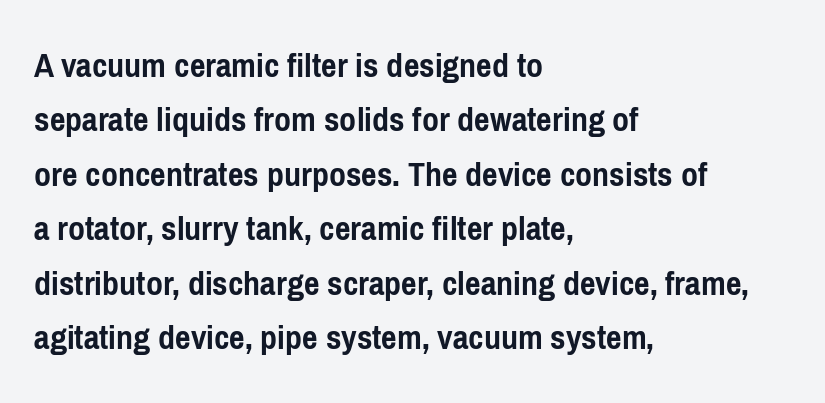
Line beginnings align vertically; line endings do not. Looks like regular typesetting: each glyph gets only the width it needs. This is roman type, the default non-slanted kind. Tracking here is standard; glyphs follow each other at the usual distance. In terms of leading, this rendering sits right in the middle.
